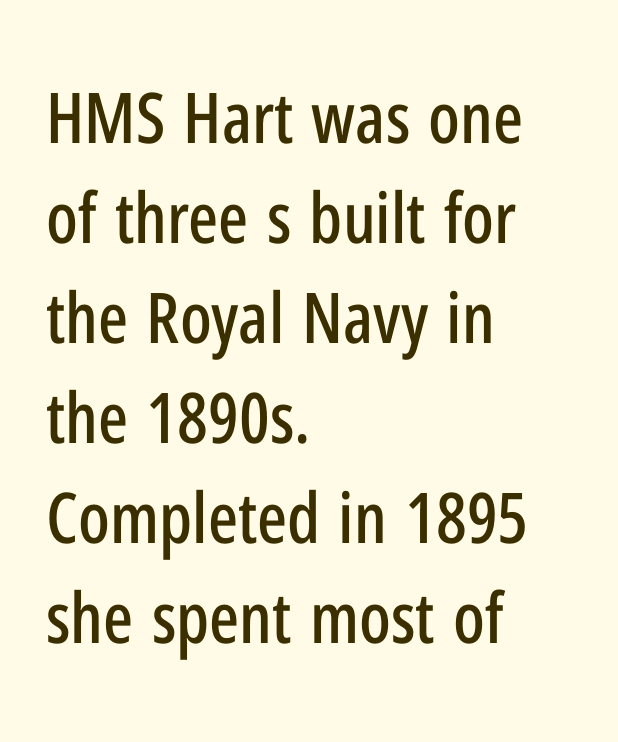
{"serif": "no", "italic": "no", "width": "condensed", "stroke_contrast": "low", "x_height": "medium", "monospaced": "no", "underline": "no", "align": "left", "line_spacing": "normal", "line_spacing_ratio": 1.43, "letter_spacing": "normal", "letter_spacing_em": 0.0, "glyph_px": 70}
